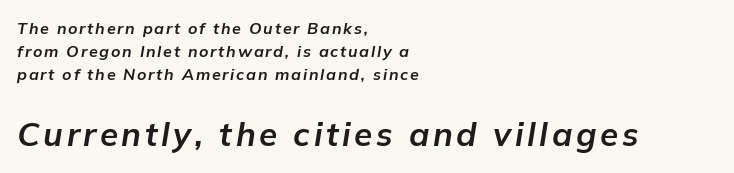
{"italic": "yes", "lean": "right", "slant_degrees": 9, "bold": "yes", "weight": "bold", "width": "normal", "stroke_contrast": "low", "x_height": "medium", "monospaced": "no", "underline": "no", "align": "left", "line_spacing": "normal", "line_spacing_ratio": 1.43, "larger_block": "second", "size_ratio": 2.06, "glyph_px": 33}
